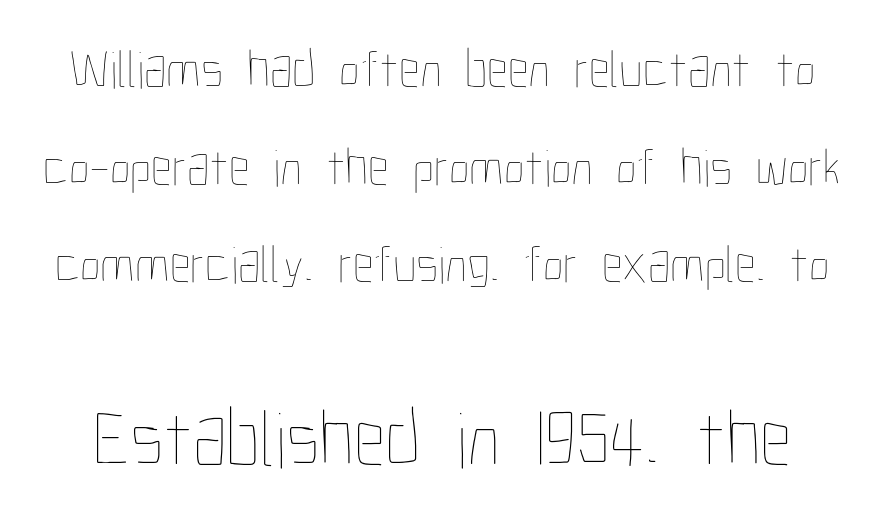
Q: Is the text bold? A: No.
Q: Is the text italic (slanted)? A: No, it is upright.
Q: Is the text underlined? A: No.
Q: Is the spacing between letters normal or unusually wide? A: Normal.
Q: Which block of text is set in a larger size, the first (top) or the second (bottom)? A: The second (bottom) one.
Q: Width (condensed, normal, or wide)? A: Condensed.
Q: Stroke contrast? A: Low.
Q: x-height? A: Medium.
Q: Monospaced? A: No.
